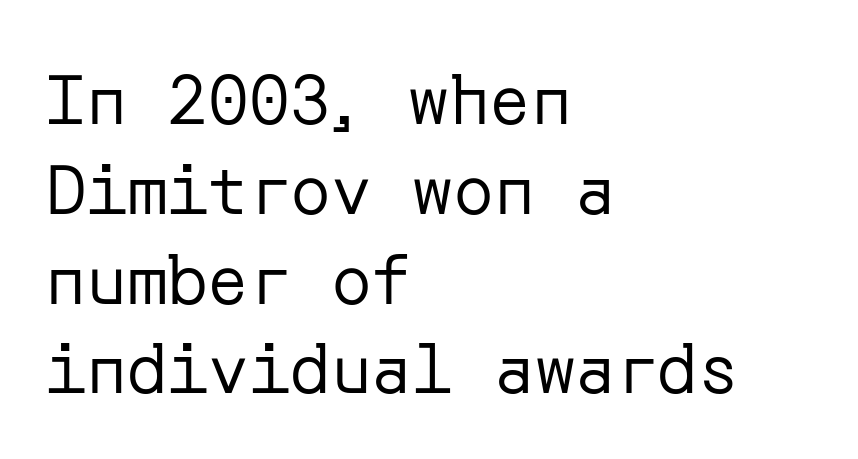
The image shows 68 px regular-weight sans-serif type, upright; set left-aligned, normal line spacing (1.32x), normal letter spacing, not underlined; low stroke contrast and a medium x-height.
